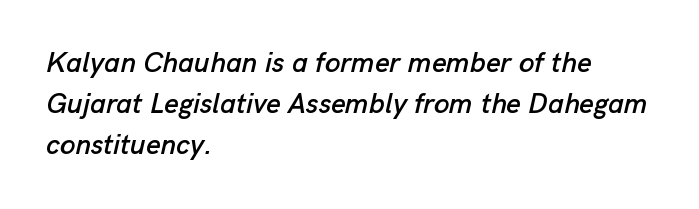
Q: Is the text italic (slanted)? A: Yes, it leans right by about 13 degrees.
Q: Is the text underlined? A: No.
Q: How is the paragraph aligned? A: Left-aligned.
Q: Is the spacing between letters normal or unusually wide? A: Normal.
Q: Is the spacing between lines tight, normal or loose? A: Normal.
Q: Width (condensed, normal, or wide)? A: Normal.
Q: Stroke contrast? A: Low.
Q: x-height? A: Medium.
Q: Monospaced? A: No.
